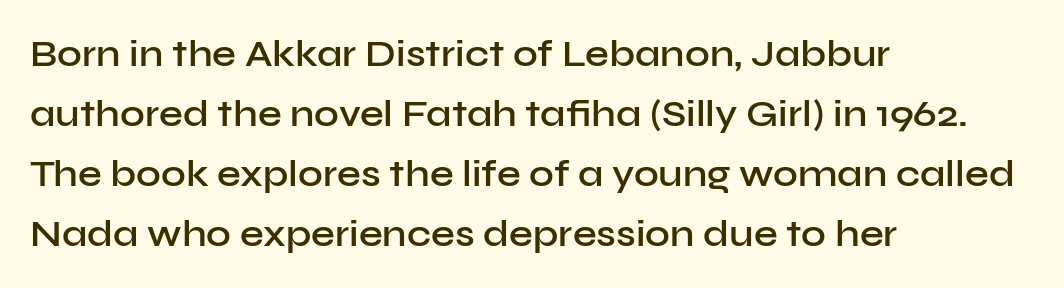
Q: Is the text bold? A: Semi-bold.
Q: Is the text italic (slanted)? A: No, it is upright.
Q: Is the typeface a serif or a sans-serif typeface? A: Sans-serif.
Q: Is the text underlined? A: No.
Q: How is the paragraph aligned? A: Left-aligned.
Q: Is the spacing between letters normal or unusually wide? A: Normal.
Q: Is the spacing between lines tight, normal or loose? A: Normal.
Q: Width (condensed, normal, or wide)? A: Normal.
Q: Stroke contrast? A: Low.
Q: x-height? A: Medium.
Q: Monospaced? A: No.
